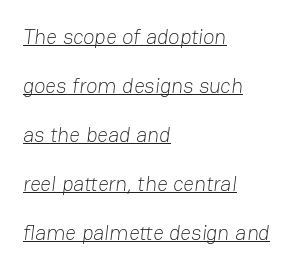
Weight: in the light-to-regular range. This block would shrink considerably if given ordinary leading; it's expanded now. The lettering is marked with a stroke running underneath it. The rendering keeps characters at their native spacing. The text block is weighted toward the left margin, trailing off unevenly rightward.
